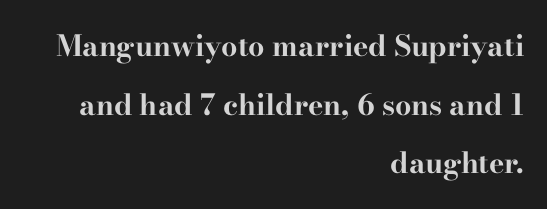
The image shows 29 px bold, wide serif type, upright; set right-aligned, loose line spacing (2.02x), normal letter spacing, not underlined; high stroke contrast and a small x-height.
